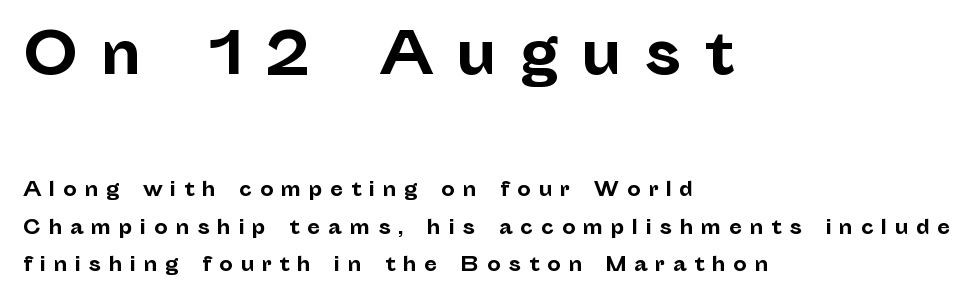
The image shows 56 px bold sans-serif type, upright; set left-aligned, loose line spacing (1.97x), unusually wide letter spacing (+0.4 em), not underlined; the first (top) block is 2.95x larger; low stroke contrast and a medium x-height.
